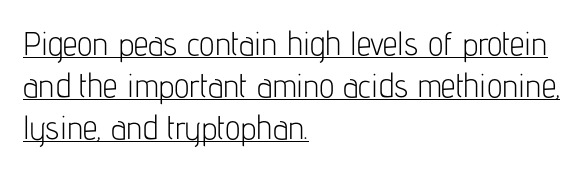
Q: Is the text bold? A: No.
Q: Is the text italic (slanted)? A: No, it is upright.
Q: Is the typeface a serif or a sans-serif typeface? A: Sans-serif.
Q: Is the text underlined? A: Yes.
Q: How is the paragraph aligned? A: Left-aligned.
Q: Is the spacing between letters normal or unusually wide? A: Normal.
Q: Is the spacing between lines tight, normal or loose? A: Normal.
Q: Width (condensed, normal, or wide)? A: Condensed.
Q: Stroke contrast? A: Low.
Q: x-height? A: Medium.
Q: Monospaced? A: No.
